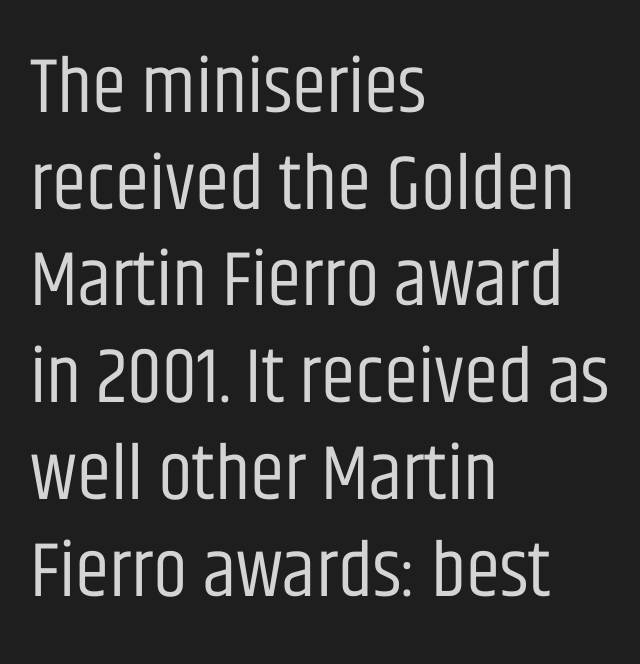
Q: Is the text bold? A: No.
Q: Is the text italic (slanted)? A: No, it is upright.
Q: Is the typeface a serif or a sans-serif typeface? A: Sans-serif.
Q: Is the text underlined? A: No.
Q: How is the paragraph aligned? A: Left-aligned.
Q: Is the spacing between letters normal or unusually wide? A: Normal.
Q: Width (condensed, normal, or wide)? A: Condensed.
Q: Stroke contrast? A: Low.
Q: x-height? A: Large.
Q: Monospaced? A: No.
